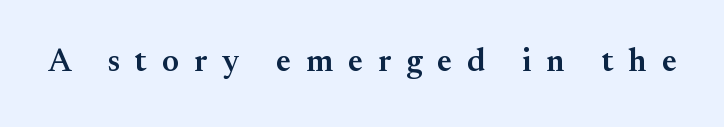
Q: Is the text bold? A: Semi-bold.
Q: Is the text italic (slanted)? A: No, it is upright.
Q: Is the typeface a serif or a sans-serif typeface? A: Serif.
Q: Is the text underlined? A: No.
Q: Is the spacing between letters normal or unusually wide? A: Unusually wide.
Q: Width (condensed, normal, or wide)? A: Normal.
Q: Stroke contrast? A: Medium.
Q: x-height? A: Small.
Q: Monospaced? A: No.
